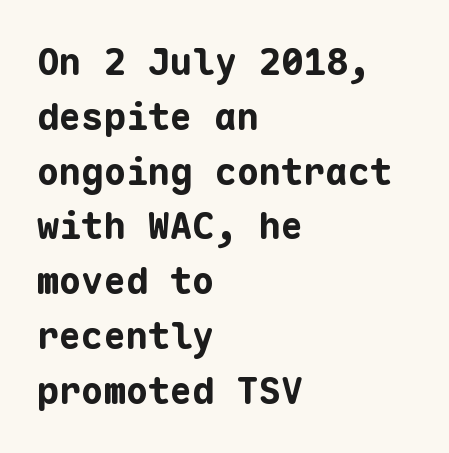
Q: Is the text bold? A: Yes.
Q: Is the text italic (slanted)? A: No, it is upright.
Q: Is the typeface a serif or a sans-serif typeface? A: Sans-serif.
Q: Is the text underlined? A: No.
Q: How is the paragraph aligned? A: Left-aligned.
Q: Is the spacing between letters normal or unusually wide? A: Normal.
Q: Is the spacing between lines tight, normal or loose? A: Normal.
Q: Width (condensed, normal, or wide)? A: Normal.
Q: Stroke contrast? A: Low.
Q: x-height? A: Medium.
Q: Monospaced? A: Yes.
